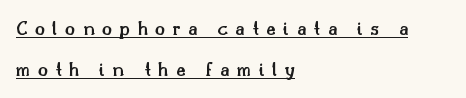
{"italic": "no", "bold": "semi", "underline": "yes", "align": "left", "line_spacing": "loose", "line_spacing_ratio": 1.97, "letter_spacing": "wide", "letter_spacing_em": 0.35, "glyph_px": 21}
